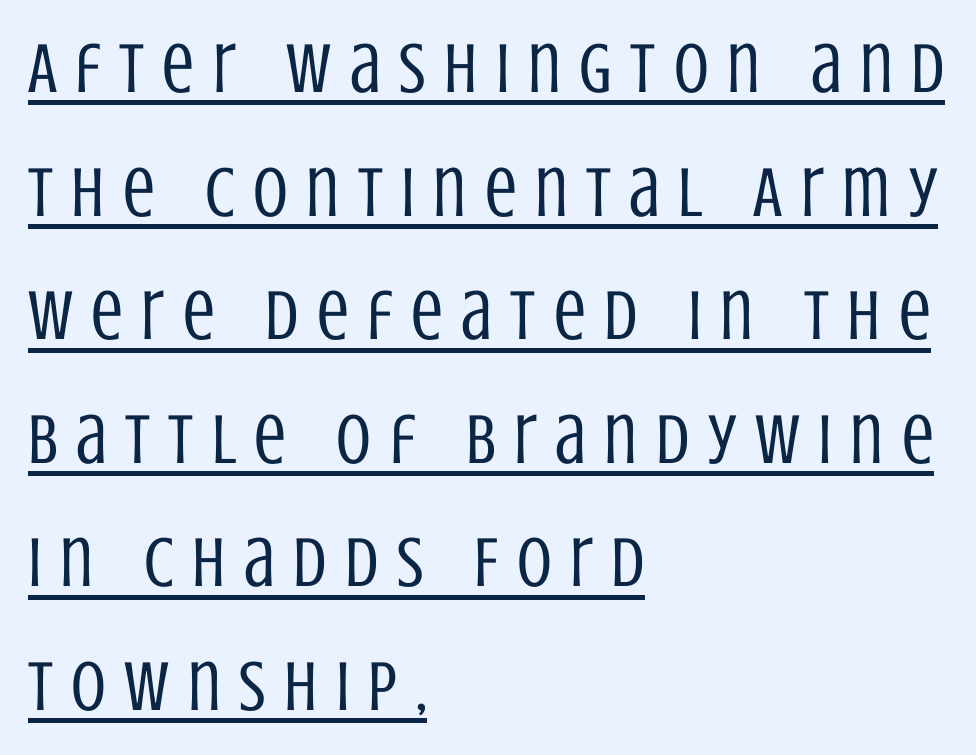
A baseline rule has been typeset under these characters. Each stroke keeps to a modest, everyday thickness or less. Short note: letters widely spaced. Left-aligned paragraph, ragged on the right.
